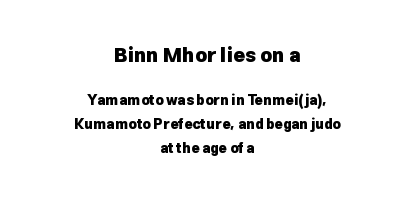
Notice how the passage keeps no hard edge, just a central spine. A bare baseline throughout the passage. Italic: no, the glyphs are upright roman. Heavy-handed strokes throughout: this text is bold. In this sample the first text group is rendered at the bigger scale.
